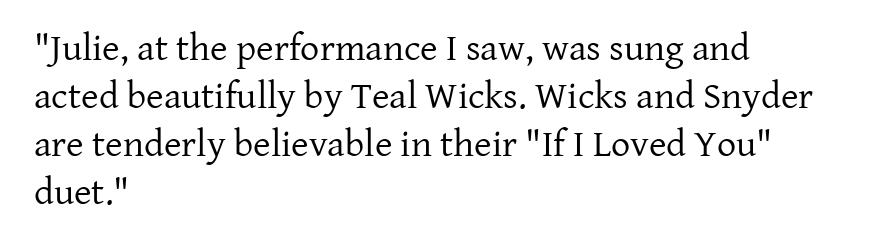
The image shows 38 px regular-weight serif type, upright; set left-aligned, normal line spacing (1.26x), normal letter spacing, not underlined; low stroke contrast and a medium x-height.
